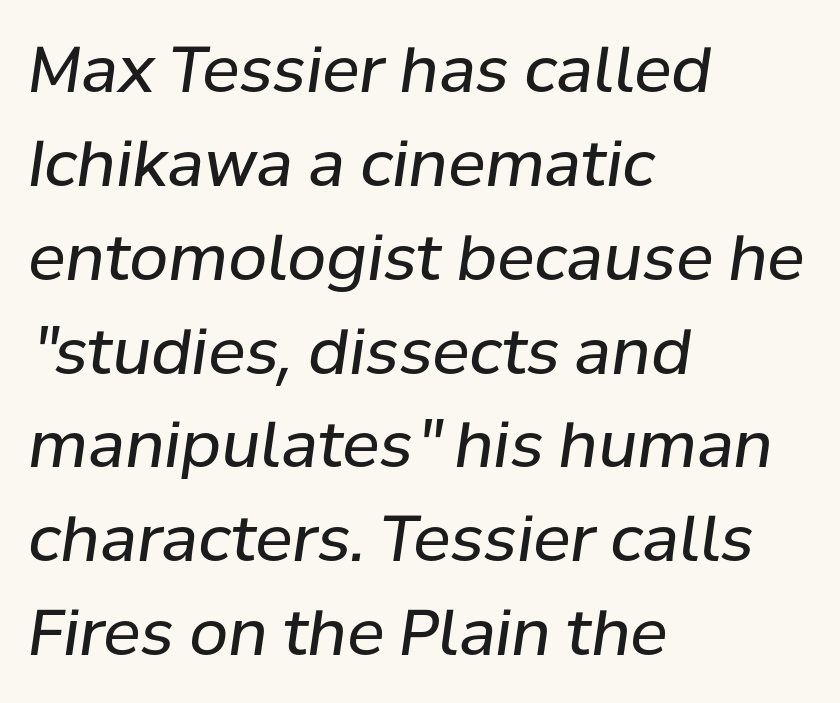
If you drew a line through each stem, it would be angled. Stem width sits at or under what a default text font uses. You could not count columns in this text — the font is proportionally spaced. The face used here is rendered with its standard letterfit. Visually the block forms a straight wall on the left and a jagged coastline on the right. The space between consecutive lines is moderate.
